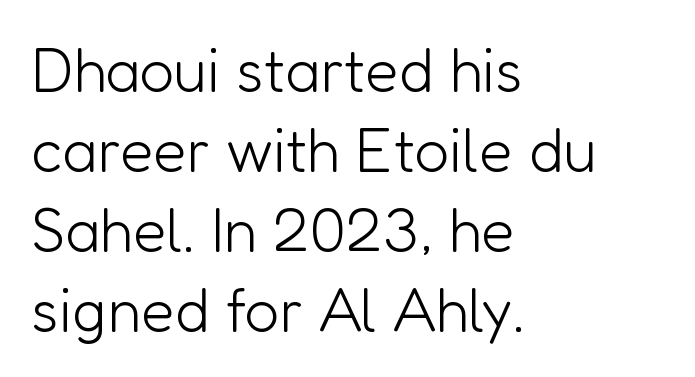
Examine the stroke ends and you'll find no serifs. Glyph-to-glyph distance matches everyday printed text. Which margin do the lines hug? The left one — the right edge is uneven. The face looks like a standard text weight, possibly lighter.
